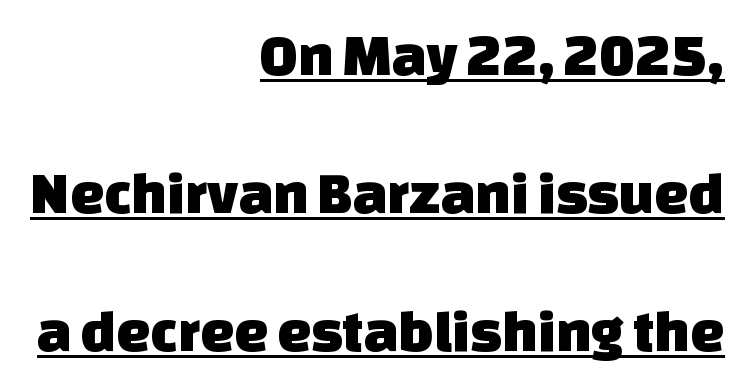
{"serif": "no", "width": "normal", "stroke_contrast": "low", "x_height": "large", "monospaced": "no", "underline": "yes", "align": "right", "line_spacing": "loose", "line_spacing_ratio": 2.3, "letter_spacing": "normal", "letter_spacing_em": 0.0, "glyph_px": 60}
